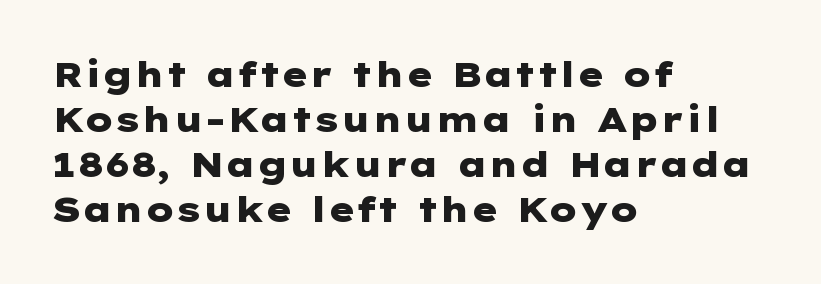
{"serif": "no", "italic": "no", "bold": "yes", "weight": "heavy", "width": "wide", "stroke_contrast": "low", "x_height": "medium", "underline": "no", "align": "left", "line_spacing": "normal", "line_spacing_ratio": 1.29, "letter_spacing": "normal", "letter_spacing_em": 0.0, "glyph_px": 35}
